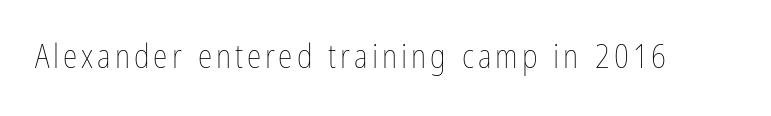
Q: Is the text bold? A: No.
Q: Is the text italic (slanted)? A: No, it is upright.
Q: Is the text underlined? A: No.
Q: Width (condensed, normal, or wide)? A: Condensed.
Q: Stroke contrast? A: Low.
Q: x-height? A: Medium.
Q: Monospaced? A: No.
